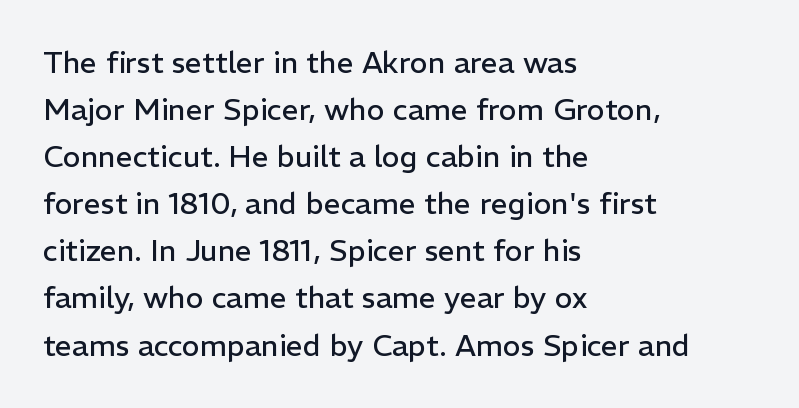
Spacing between characters is what you'd get straight out of the box. Underlining? Definitely not there. Line beginnings align vertically; line endings do not. Posture: straight, roman, zero tilt.
